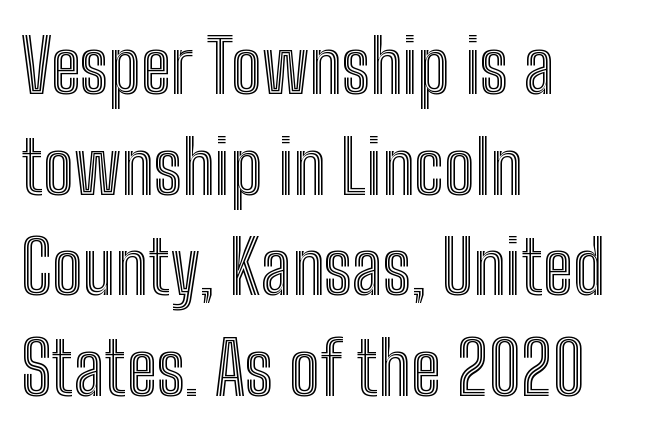
The image shows 74 px condensed type, upright; set left-aligned, normal line spacing (1.36x), normal letter spacing, not underlined; a medium x-height.
